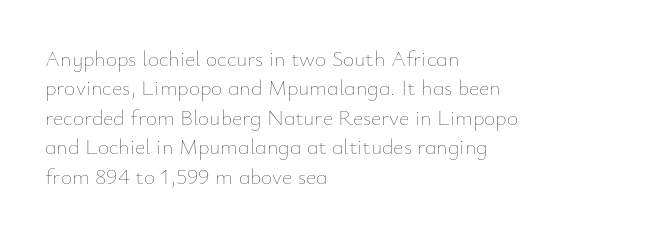
Bare-footed words on every line. Every stem runs plumb, perpendicular to the baseline. The typesetting does not lean heavy: it is not bold. Tracking value appears to be zero — textbook default spacing. The vertical gap from one line to the next is medium.
